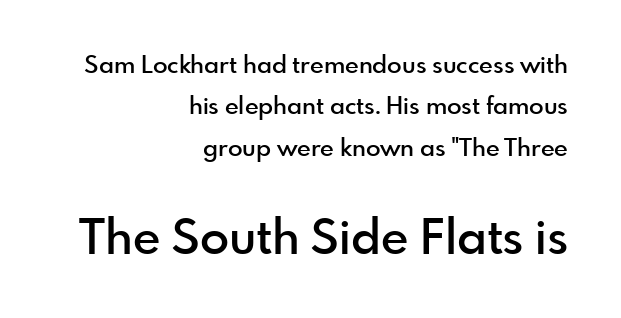
The image shows 48 px semibold sans-serif type, upright; set right-aligned, line spacing 1.72x, normal letter spacing, not underlined; the second (bottom) block is 2.0x larger; a small x-height.
